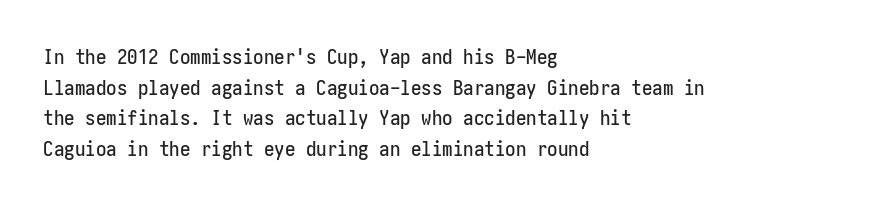
Q: Is the text italic (slanted)? A: No, it is upright.
Q: Is the text underlined? A: No.
Q: How is the paragraph aligned? A: Left-aligned.
Q: Is the spacing between letters normal or unusually wide? A: Normal.
Q: Is the spacing between lines tight, normal or loose? A: Normal.
